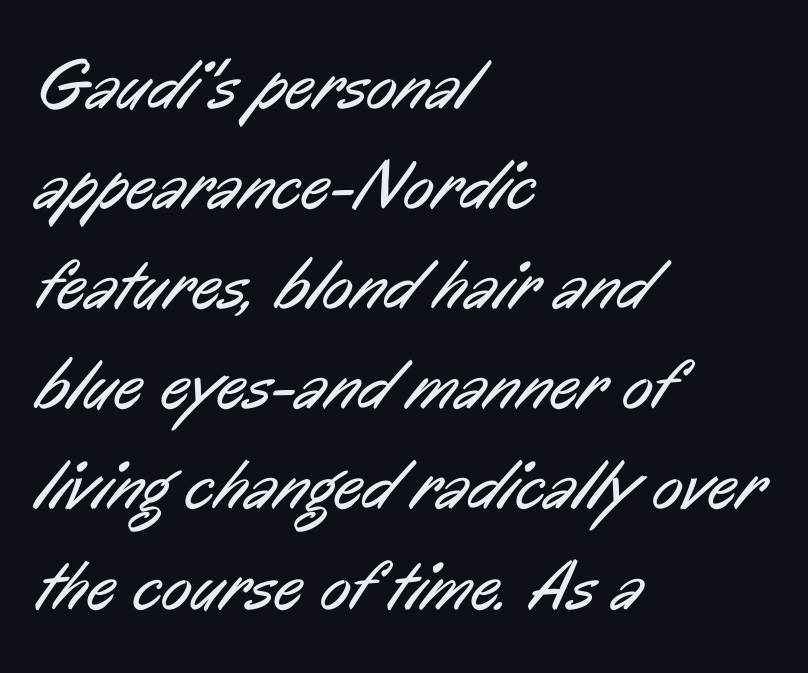
The image shows 71 px regular-weight, condensed sans-serif type; set left-aligned, normal line spacing (1.41x), normal letter spacing, not underlined; low stroke contrast and a medium x-height.
